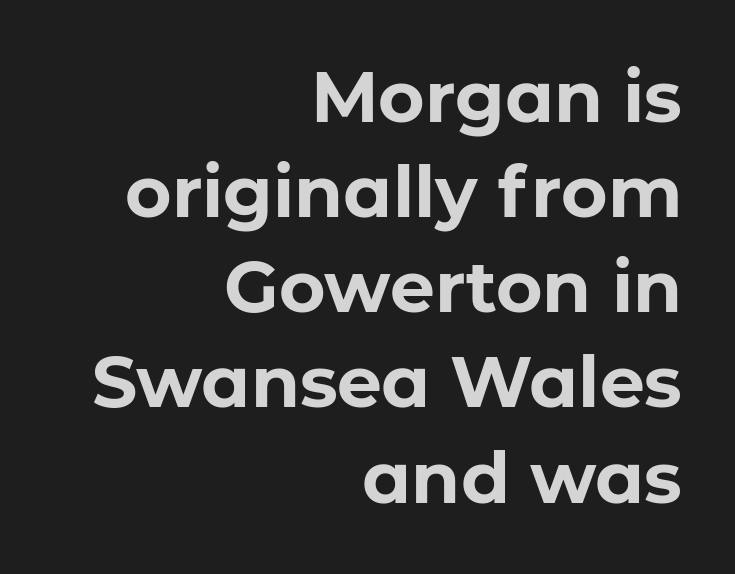
{"serif": "no", "italic": "no", "bold": "yes", "weight": "bold", "width": "normal", "stroke_contrast": "low", "x_height": "medium", "monospaced": "no", "underline": "no", "align": "right", "line_spacing": "normal", "line_spacing_ratio": 1.34, "letter_spacing": "normal", "letter_spacing_em": 0.0, "glyph_px": 71}
